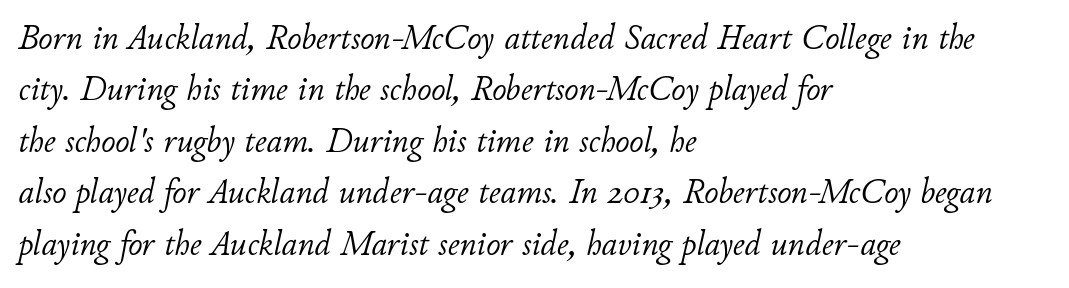
{"italic": "yes", "lean": "right", "slant_degrees": 11, "bold": "no", "weight": "light", "width": "normal", "stroke_contrast": "low", "x_height": "small", "monospaced": "no", "underline": "no", "align": "left", "line_spacing": "normal", "line_spacing_ratio": 1.47, "letter_spacing": "normal", "letter_spacing_em": 0.0, "glyph_px": 35}
